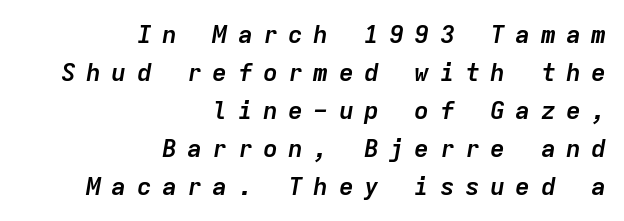
The image shows 25 px bold type, italic (leaning right); set right-aligned, normal line spacing (1.52x), unusually wide letter spacing (+0.41 em), not underlined.
